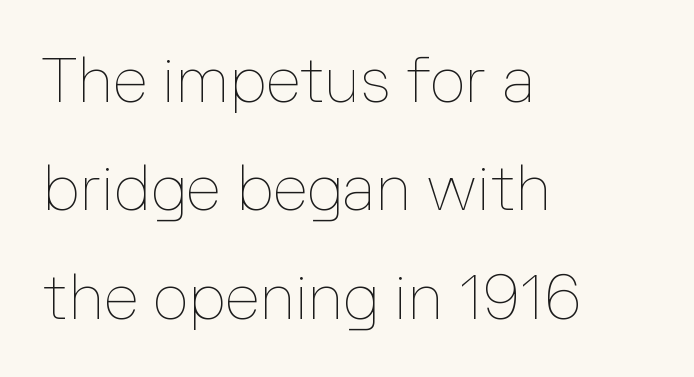
The image shows 63 px thin type, upright; set left-aligned, line spacing 1.72x, normal letter spacing, not underlined; low stroke contrast and a medium x-height.
